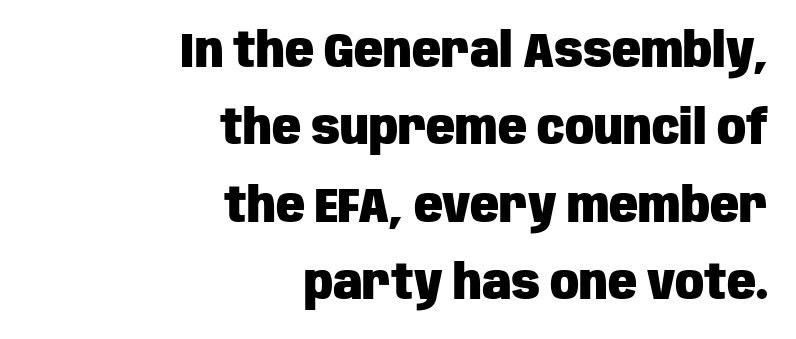
Note the varied advance widths — an 'i' is clearly narrower than an 'm'. Beneath every word, the page is bare. Is there much room between lines? A standard amount, neither cramped nor airy. Glyph-to-glyph distance matches everyday printed text. The passage shown is emphatically bold.
